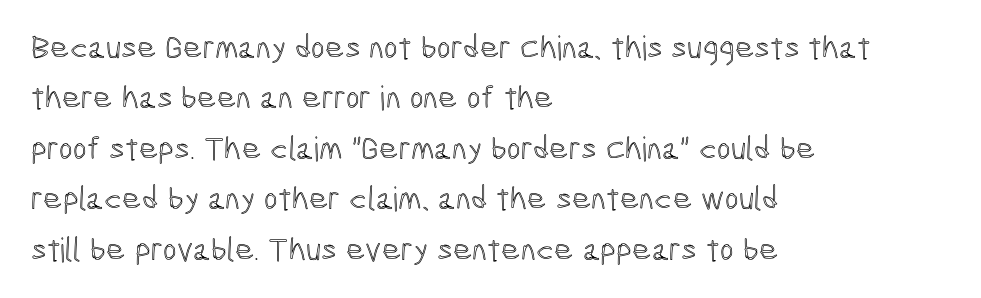
The image shows 33 px condensed type, upright; set left-aligned, normal line spacing (1.53x), normal letter spacing, not underlined; a medium x-height.
